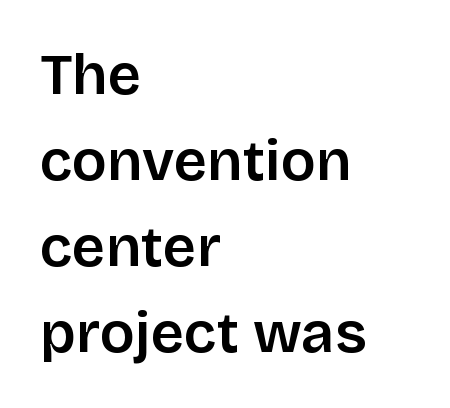
{"serif": "no", "italic": "no", "width": "normal", "stroke_contrast": "low", "x_height": "large", "monospaced": "no", "underline": "no", "align": "left", "line_spacing": "normal", "line_spacing_ratio": 1.48, "letter_spacing": "normal", "letter_spacing_em": 0.0, "glyph_px": 58}
